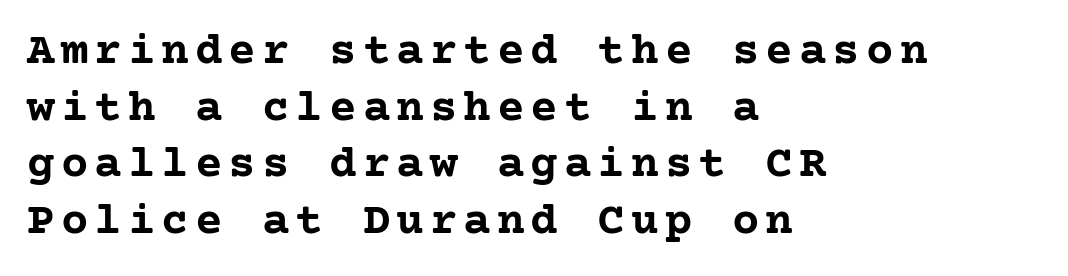
The image shows 46 px semibold serif type, upright; set left-aligned, line spacing 1.23x, not underlined; low stroke contrast and a medium x-height.
